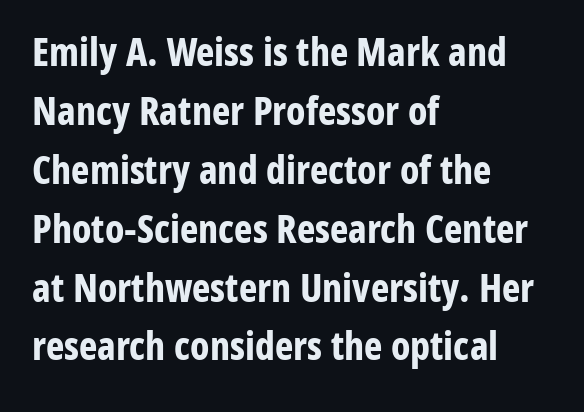
Spacing verdict: proportional, widths tailored to each character. The ragged edge is on the right, which tells us the setting is flush left. Bare-footed words on every line. The rows are spaced the way most documents space them.
